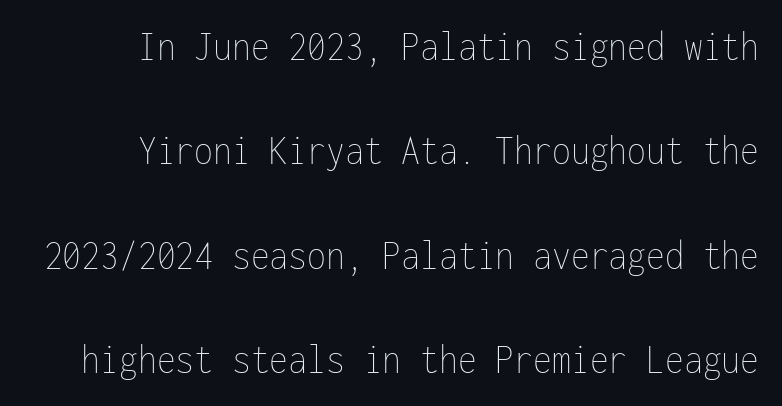
The image shows 43 px thin, condensed type, upright, monospaced; set right-aligned, loose line spacing (2.43x), normal letter spacing, not underlined; low stroke contrast and a medium x-height.
